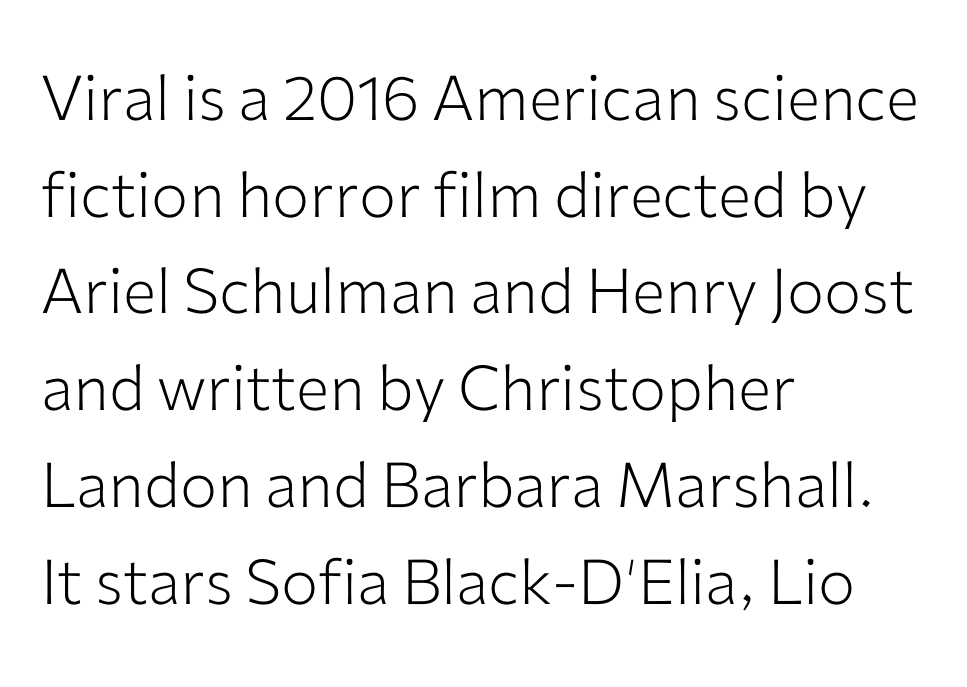
{"serif": "no", "italic": "no", "bold": "no", "weight": "light", "width": "normal", "stroke_contrast": "low", "x_height": "medium", "monospaced": "no", "underline": "no", "align": "left", "line_spacing": "normal", "line_spacing_ratio": 1.56, "letter_spacing": "normal", "letter_spacing_em": 0.0, "glyph_px": 62}
